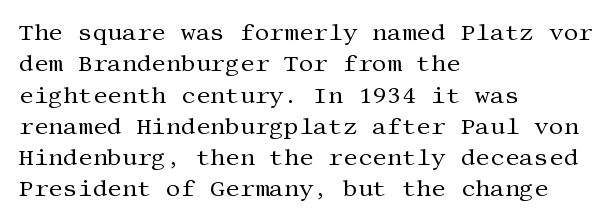
Q: Is the text bold? A: No.
Q: Is the text italic (slanted)? A: No, it is upright.
Q: Is the text underlined? A: No.
Q: How is the paragraph aligned? A: Left-aligned.
Q: Is the spacing between letters normal or unusually wide? A: Normal.
Q: Is the spacing between lines tight, normal or loose? A: Normal.
